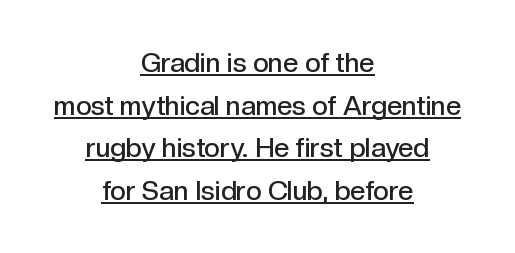
Teacher's note: observe the equal gaps on both sides — that is centered alignment. Do the letters lean? They stand straight. Weight: semibold (demi). Spacing between characters is what you'd get straight out of the box.
